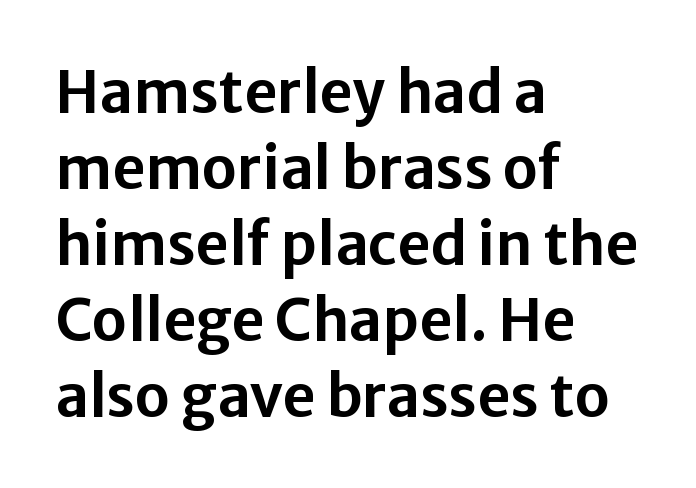
The letters stand straight up with perfectly vertical stems. Each row of text sits above clean, open space. A typesetter would call this proportional, since set widths differ per character. Is there much room between lines? A standard amount, neither cramped nor airy. Classification — sans serif. Which margin do the lines hug? The left one — the right edge is uneven.
